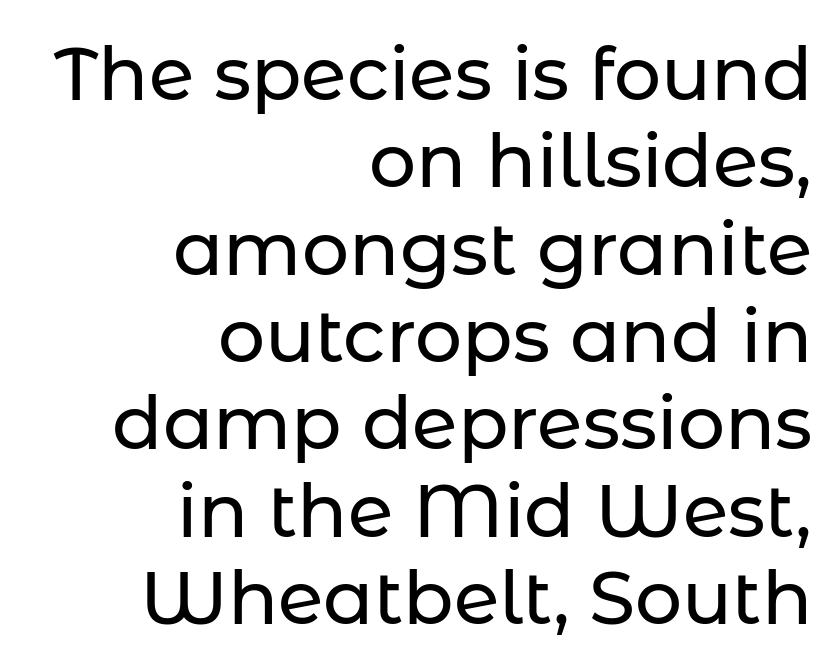
Notice how the stems are strictly vertical — no italics here. You can tell from the bare stems that sans-serif type was used. The specimen omits any rule beneath the text block's lines. The paragraph has a hard right edge and a soft left edge.
